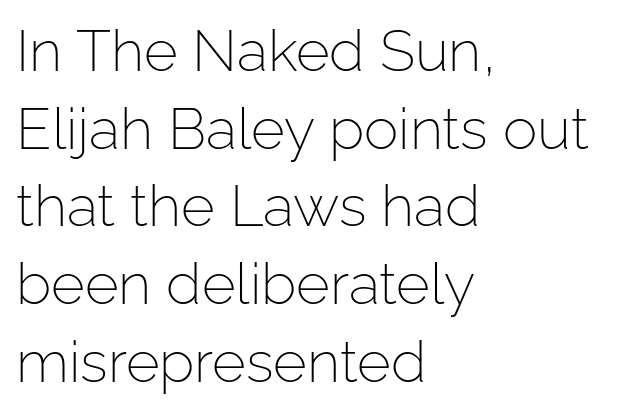
This rendering leaves character spacing at its baseline value. The passage shown stacks its lines at a standard gap. The rendering shows plain stroke endings on the letterforms — a sans-serif design. A student would call this left alignment; a typographer would say flush left, rag right. You could not count columns in this text — the font is proportionally spaced. Tall strokes in this sample are plumb rather than angled.
